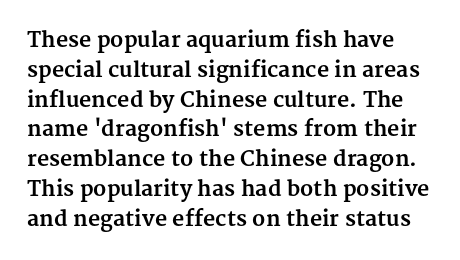
The image shows 21 px bold type, upright; set normal line spacing (1.42x), normal letter spacing, not underlined.
